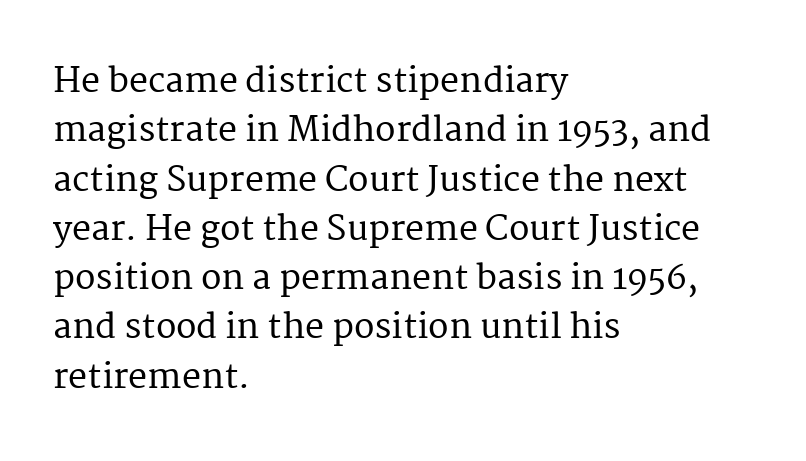
The image shows 34 px serif type, upright; set left-aligned, normal line spacing (1.45x), normal letter spacing, not underlined; medium stroke contrast and a medium x-height.
